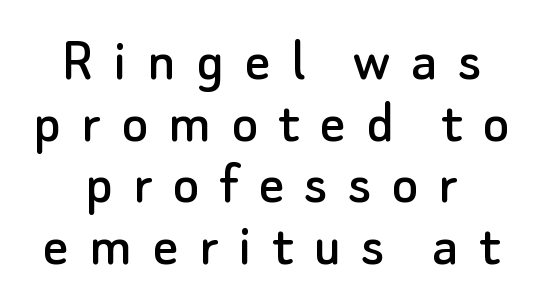
The face used here is rendered with a markedly widened letterfit. Do the letters lean? They stand straight. The foot of each line stays bare and open. Character widths vary here, with narrow letters taking less room than wide ones.
